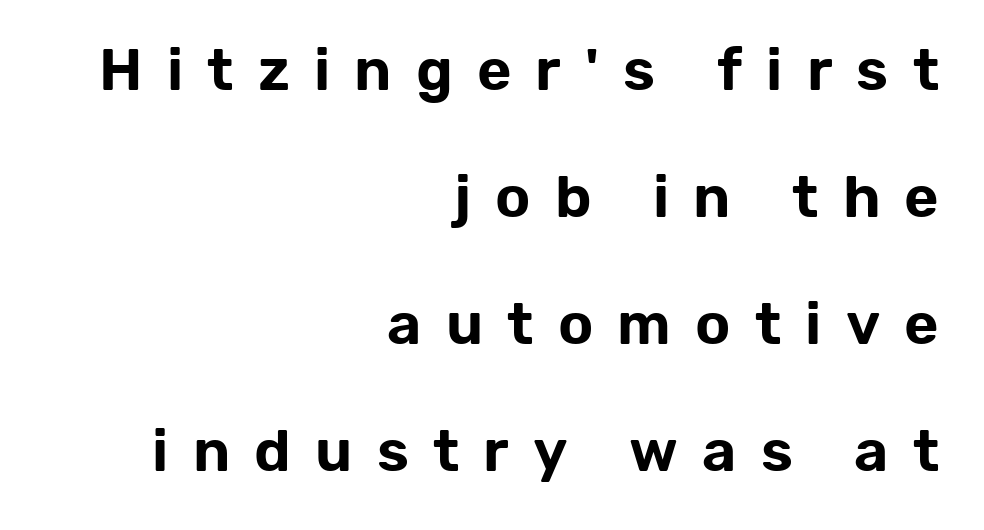
The image shows 59 px sans-serif type, upright; set right-aligned, loose line spacing (2.15x), unusually wide letter spacing (+0.41 em), not underlined; low stroke contrast and a medium x-height.
